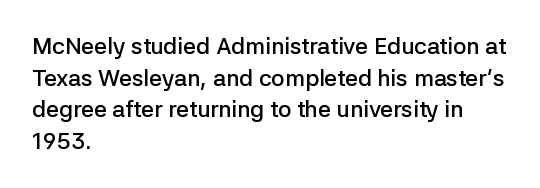
How would I describe the line gaps? Plain and ordinary. A fair bit of extra ink — the face is semibold, not bold. Check the space under the baseline: it is left empty. Style check: upright.
